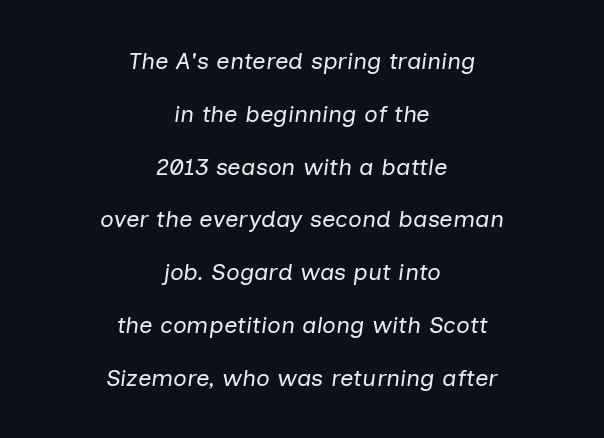
The image shows 24 px text type, italic (leaning right); set centered, loose line spacing (2.2x), normal letter spacing, not underlined.
